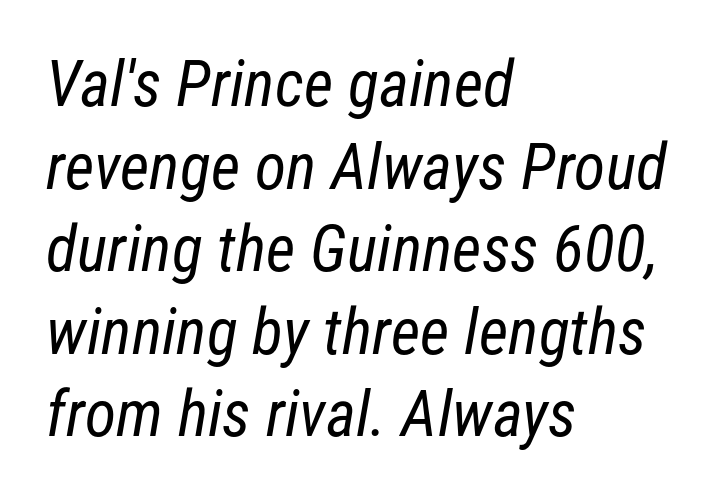
Heaviness? Minimal to ordinary, like unemphasized prose. The type family on display is of the sans-serif kind. Line beginnings align vertically; line endings do not. Do the characters align in a grid? No, the font is proportional.
